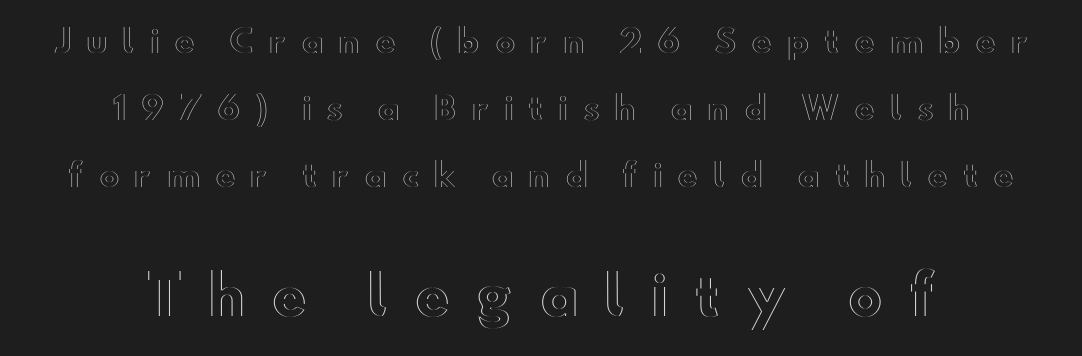
Q: Is the text italic (slanted)? A: No, it is upright.
Q: Is the text underlined? A: No.
Q: How is the paragraph aligned? A: Centered.
Q: Is the spacing between letters normal or unusually wide? A: Unusually wide.
Q: Is the spacing between lines tight, normal or loose? A: Loose.
Q: Which block of text is set in a larger size, the first (top) or the second (bottom)? A: The second (bottom) one.
Q: Width (condensed, normal, or wide)? A: Wide.
Q: x-height? A: Small.
Q: Monospaced? A: No.
